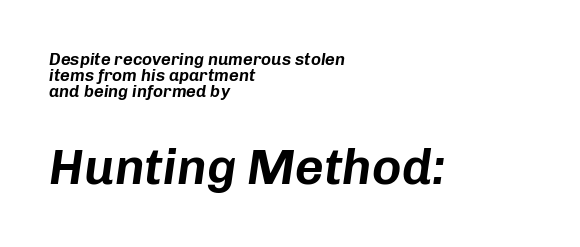
Which of the two is more prominent by size? The second, at the bottom. This sample has the flowing, uneven cadence of proportional lettering. If you drew a line through each stem, it would be angled. Typeset ragged right — the left edge is the straight one.
